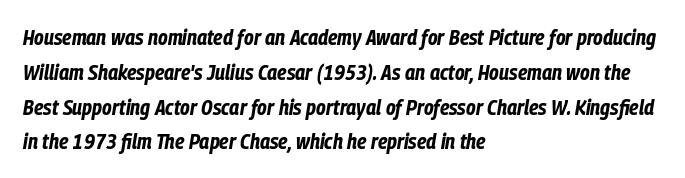
The letters sit at their default tracking, neither squeezed nor spread. The rendering uses a bold face; every stroke is thick and dark. Vertically, the passage feels balanced, rows spaced as you'd expect. Honestly, there is no underline to notice here at all. The font's italic variant was chosen for this text. The text block is weighted toward the left margin, trailing off unevenly rightward.
